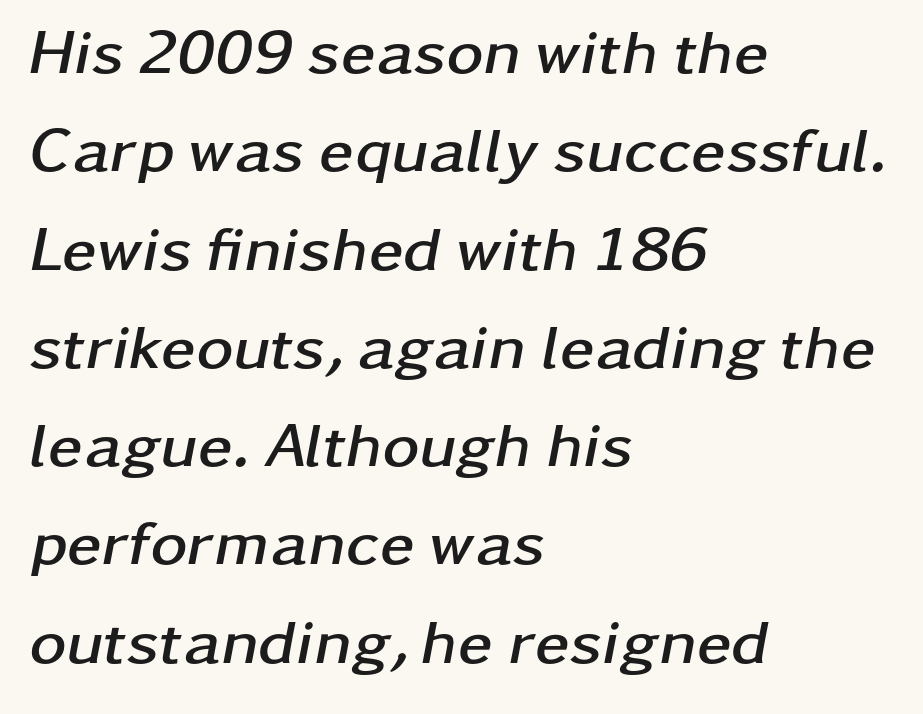
Q: Is the text bold? A: Yes.
Q: Is the text italic (slanted)? A: Yes, it leans right by about 11 degrees.
Q: Is the text underlined? A: No.
Q: How is the paragraph aligned? A: Left-aligned.
Q: Is the spacing between letters normal or unusually wide? A: Normal.
Q: Is the spacing between lines tight, normal or loose? A: Normal.
Q: Width (condensed, normal, or wide)? A: Wide.
Q: Stroke contrast? A: Low.
Q: x-height? A: Medium.
Q: Monospaced? A: No.
